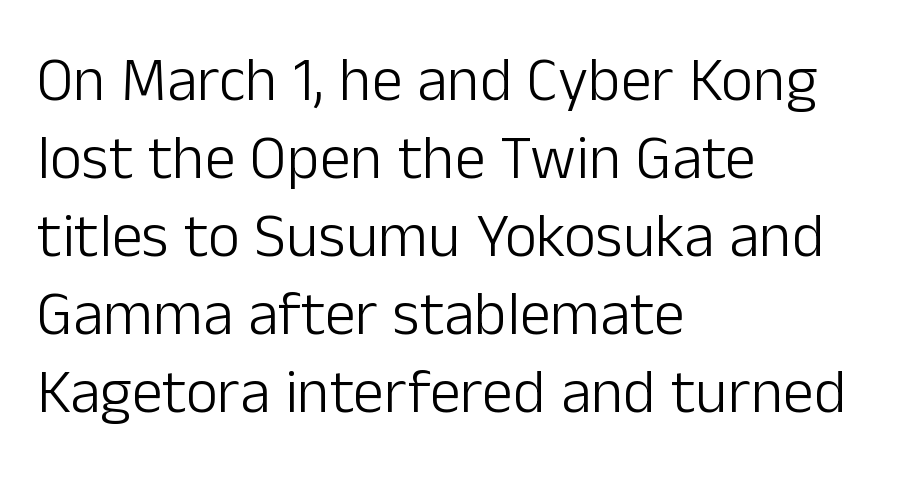
Short note: letters normally spaced. The lines sit at an ordinary, default distance from one another. Is this a fixed-width face? No — the glyphs have proportional, varying widths. Heaviness? Minimal to ordinary, like unemphasized prose. The space directly below the letters is spotless.
